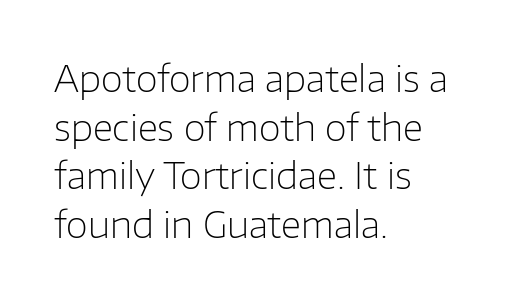
Q: Is the text bold? A: No.
Q: Is the text italic (slanted)? A: No, it is upright.
Q: Is the typeface a serif or a sans-serif typeface? A: Sans-serif.
Q: Is the text underlined? A: No.
Q: How is the paragraph aligned? A: Left-aligned.
Q: Is the spacing between letters normal or unusually wide? A: Normal.
Q: Is the spacing between lines tight, normal or loose? A: Normal.
Q: Width (condensed, normal, or wide)? A: Normal.
Q: Stroke contrast? A: Low.
Q: x-height? A: Medium.
Q: Monospaced? A: No.
